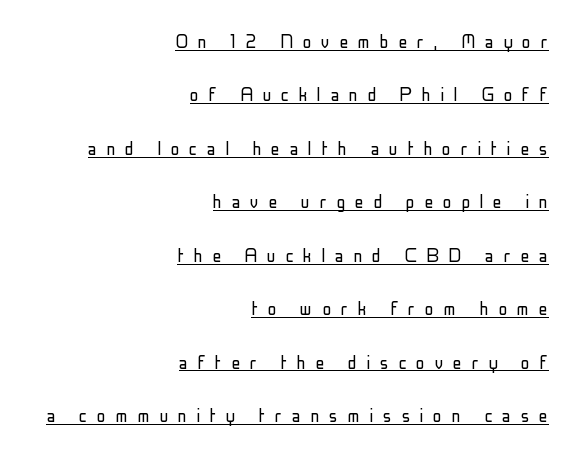
The image shows 22 px text type, upright; set right-aligned, loose line spacing (2.43x), unusually wide letter spacing (+0.44 em), underlined.
